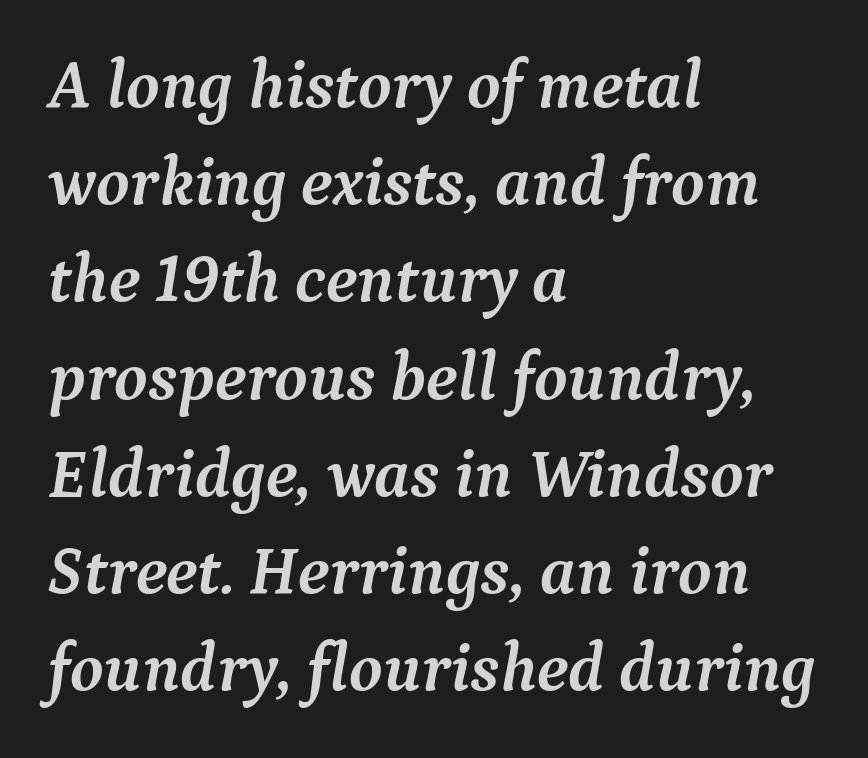
Q: Is the text bold? A: Yes.
Q: Is the text italic (slanted)? A: Yes, it leans right by about 9 degrees.
Q: Is the typeface a serif or a sans-serif typeface? A: Serif.
Q: Is the text underlined? A: No.
Q: How is the paragraph aligned? A: Left-aligned.
Q: Is the spacing between letters normal or unusually wide? A: Normal.
Q: Is the spacing between lines tight, normal or loose? A: Normal.
Q: Width (condensed, normal, or wide)? A: Normal.
Q: Stroke contrast? A: Medium.
Q: x-height? A: Medium.
Q: Monospaced? A: No.
